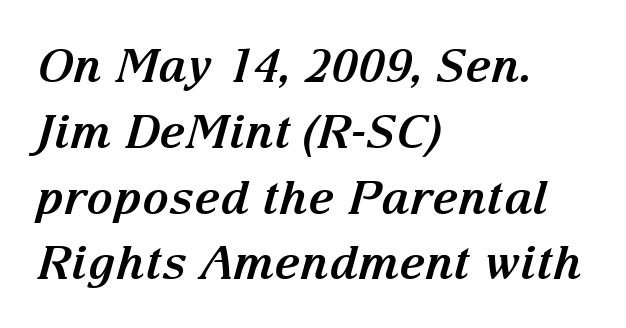
The image shows 46 px bold serif type, italic (leaning right); set left-aligned, normal line spacing (1.43x), normal letter spacing, not underlined; medium stroke contrast and a medium x-height.
